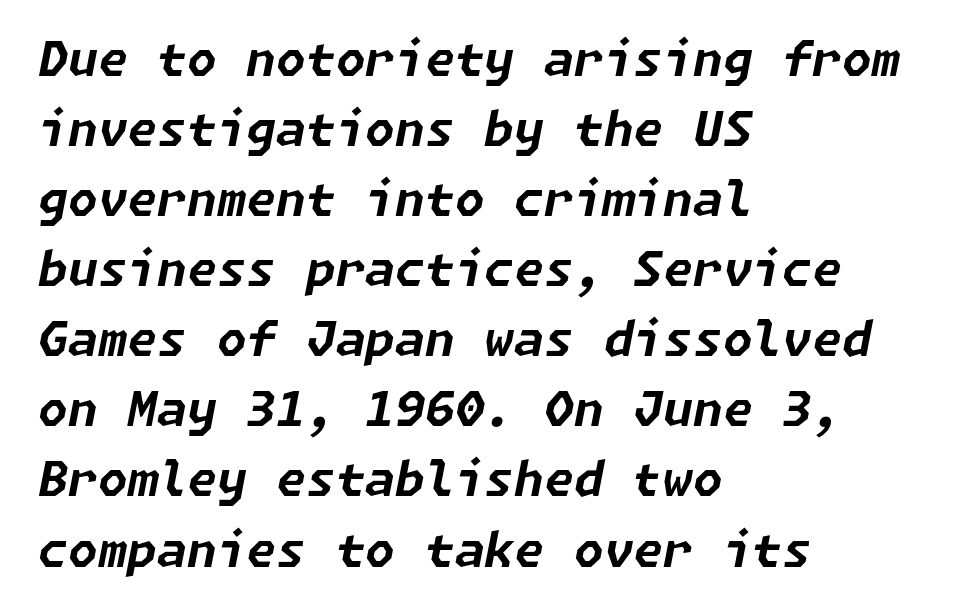
Q: Is the text bold? A: Yes.
Q: Is the text italic (slanted)? A: Yes, it leans right by about 11 degrees.
Q: Is the text underlined? A: No.
Q: How is the paragraph aligned? A: Left-aligned.
Q: Is the spacing between letters normal or unusually wide? A: Normal.
Q: Is the spacing between lines tight, normal or loose? A: Normal.
Q: Width (condensed, normal, or wide)? A: Normal.
Q: Stroke contrast? A: Low.
Q: x-height? A: Medium.
